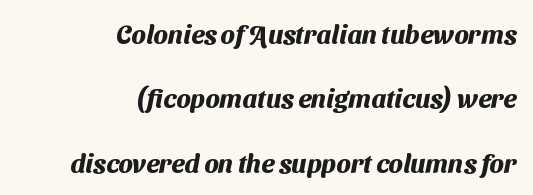
Q: Is the text bold? A: Yes.
Q: Is the text underlined? A: No.
Q: How is the paragraph aligned? A: Right-aligned.
Q: Is the spacing between letters normal or unusually wide? A: Normal.
Q: Is the spacing between lines tight, normal or loose? A: Loose.
